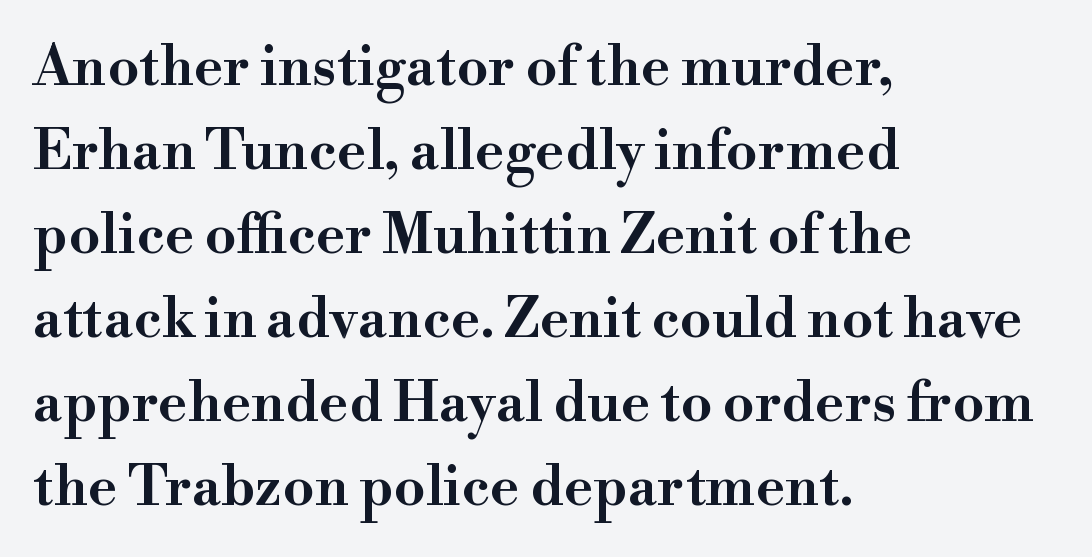
This rendering uses left alignment, leaving the right contour irregular. The strip under each line holds only bare page. Regarding serifs, this sample has them. A typesetter would call this proportional, since set widths differ per character.
